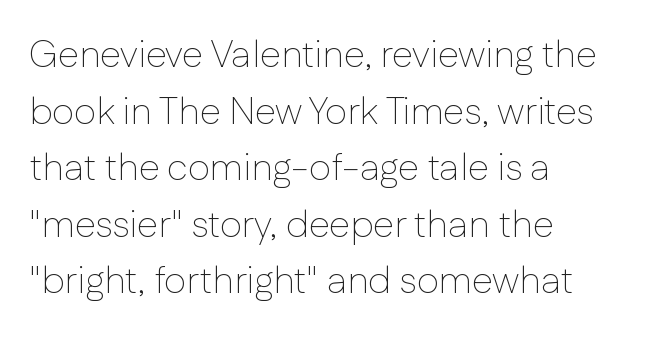
Plain, unruled lines of type. Is the stroke heavy? The answer is a plain regular-or-lighter. Nope, not italic — everything's standing straight. Varying glyph widths throughout — classic text-font behaviour.
